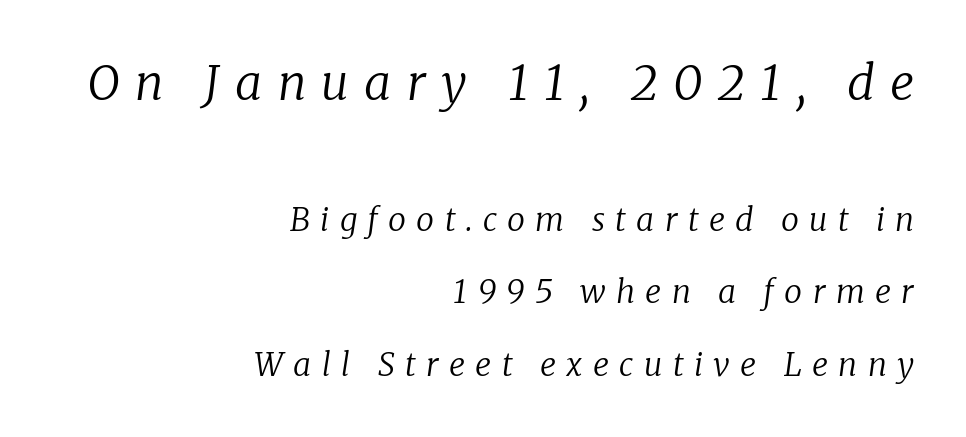
The image shows 48 px regular-weight serif type, italic (leaning right); set right-aligned, loose line spacing (2.26x), unusually wide letter spacing (+0.32 em), not underlined; the first (top) block is 1.5x larger; low stroke contrast and a medium x-height.
